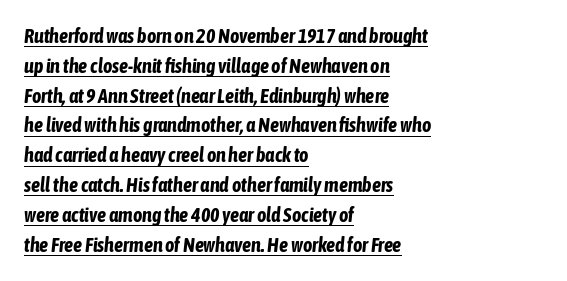
This rendering uses left alignment, leaving the right contour irregular. A typesetter would call this leading conventional body-copy spacing. The font is running at its bold setting. Characters are canted at an angle relative to the baseline's perpendicular. Glyph-to-glyph distance matches everyday printed text.
